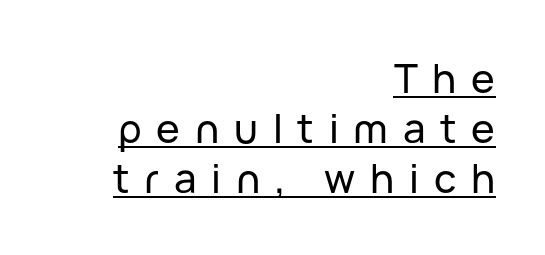
{"serif": "no", "italic": "no", "width": "normal", "stroke_contrast": "low", "x_height": "medium", "monospaced": "no", "underline": "yes", "align": "right", "line_spacing": "normal", "line_spacing_ratio": 1.25, "letter_spacing": "wide", "letter_spacing_em": 0.37, "glyph_px": 40}
